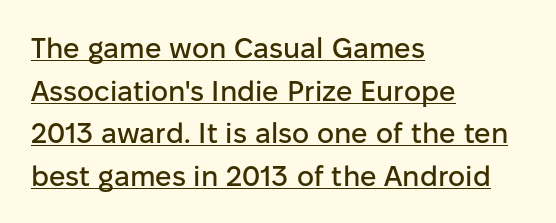
{"serif": "no", "italic": "no", "width": "normal", "stroke_contrast": "low", "x_height": "medium", "monospaced": "no", "underline": "yes", "align": "left", "line_spacing": "normal", "line_spacing_ratio": 1.47, "letter_spacing": "normal", "letter_spacing_em": 0.0, "glyph_px": 29}
